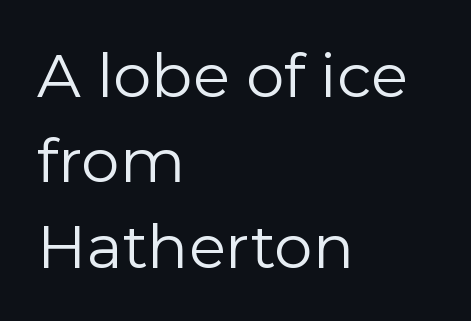
{"serif": "no", "italic": "no", "bold": "no", "weight": "regular", "width": "normal", "stroke_contrast": "low", "x_height": "medium", "monospaced": "no", "underline": "no", "align": "left", "line_spacing": "normal", "line_spacing_ratio": 1.4, "letter_spacing": "normal", "letter_spacing_em": 0.0, "glyph_px": 61}
